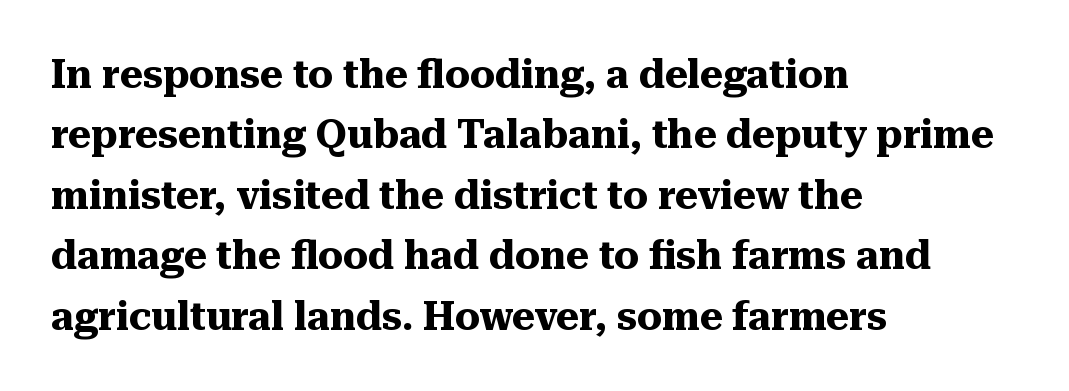
Q: Is the text bold? A: Yes.
Q: Is the text italic (slanted)? A: No, it is upright.
Q: Is the typeface a serif or a sans-serif typeface? A: Serif.
Q: Is the text underlined? A: No.
Q: How is the paragraph aligned? A: Left-aligned.
Q: Is the spacing between letters normal or unusually wide? A: Normal.
Q: Is the spacing between lines tight, normal or loose? A: Normal.
Q: Width (condensed, normal, or wide)? A: Normal.
Q: Stroke contrast? A: Medium.
Q: x-height? A: Medium.
Q: Monospaced? A: No.
